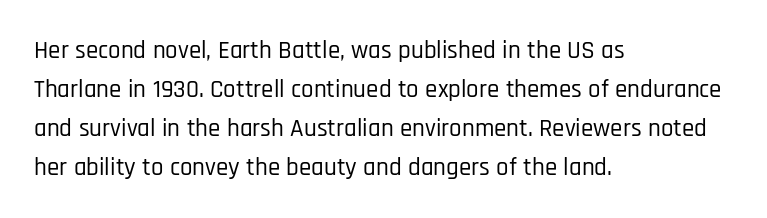
Q: Is the text italic (slanted)? A: No, it is upright.
Q: Is the text underlined? A: No.
Q: How is the paragraph aligned? A: Left-aligned.
Q: Is the spacing between letters normal or unusually wide? A: Normal.
Q: Is the spacing between lines tight, normal or loose? A: Normal.
